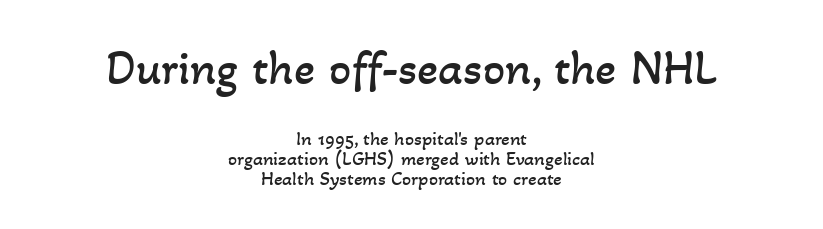
{"bold": "no", "weight": "regular", "width": "normal", "stroke_contrast": "low", "x_height": "small", "monospaced": "no", "underline": "no", "align": "center", "line_spacing": "tight", "line_spacing_ratio": 1.01, "letter_spacing": "normal", "letter_spacing_em": 0.0, "larger_block": "first", "size_ratio": 2.45, "glyph_px": 49}
